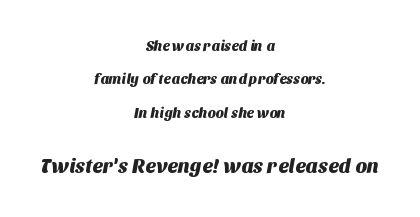
{"underline": "no", "align": "center", "line_spacing": "loose", "line_spacing_ratio": 2.38, "letter_spacing": "normal", "letter_spacing_em": 0.0, "larger_block": "second", "size_ratio": 1.43, "glyph_px": 20}
